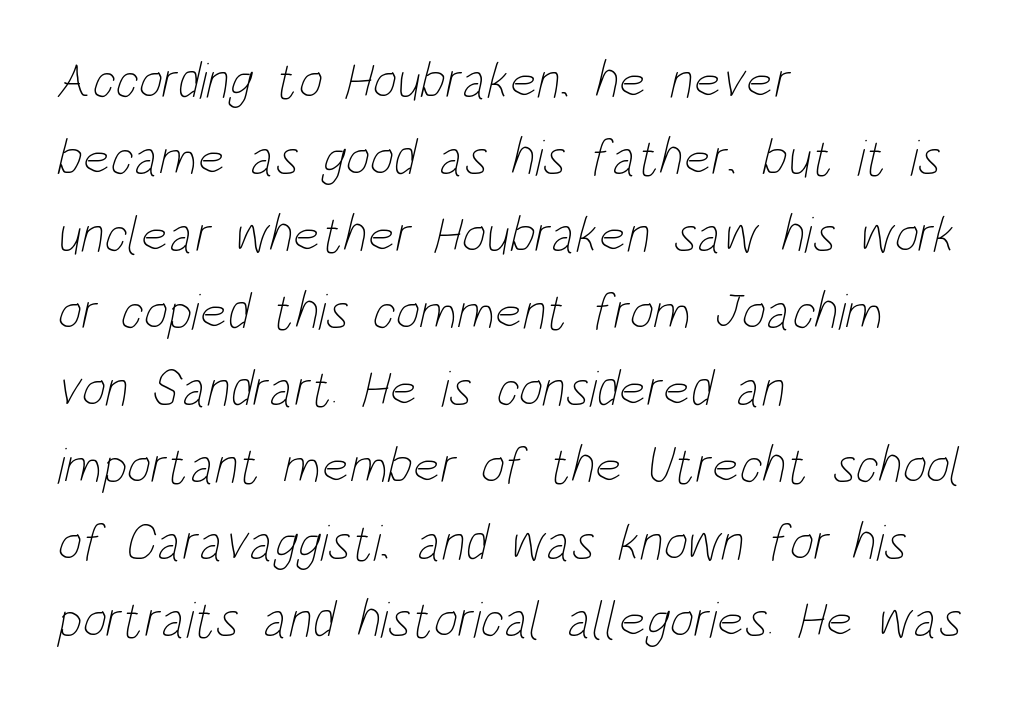
Q: Is the text bold? A: No.
Q: Is the text underlined? A: No.
Q: How is the paragraph aligned? A: Left-aligned.
Q: Is the spacing between letters normal or unusually wide? A: Normal.
Q: Is the spacing between lines tight, normal or loose? A: Normal.
Q: Width (condensed, normal, or wide)? A: Condensed.
Q: Stroke contrast? A: Low.
Q: x-height? A: Large.
Q: Monospaced? A: No.
